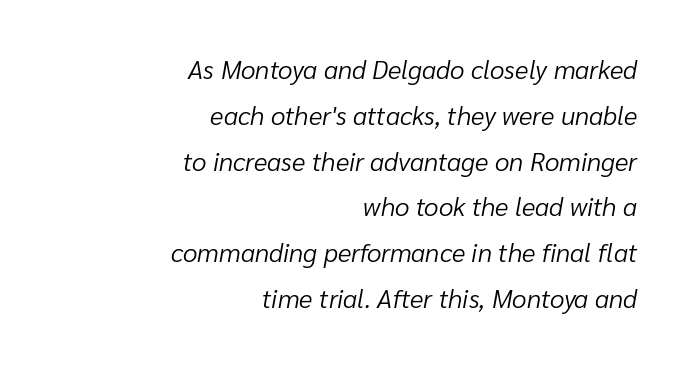
Rule under the text: the space is simply empty. Which margin do the lines hug? The right one — the left edge is uneven. How are the letters spaced? Ordinarily, with no added tracking. Think standard paragraph weight, or any step lighter than that.
